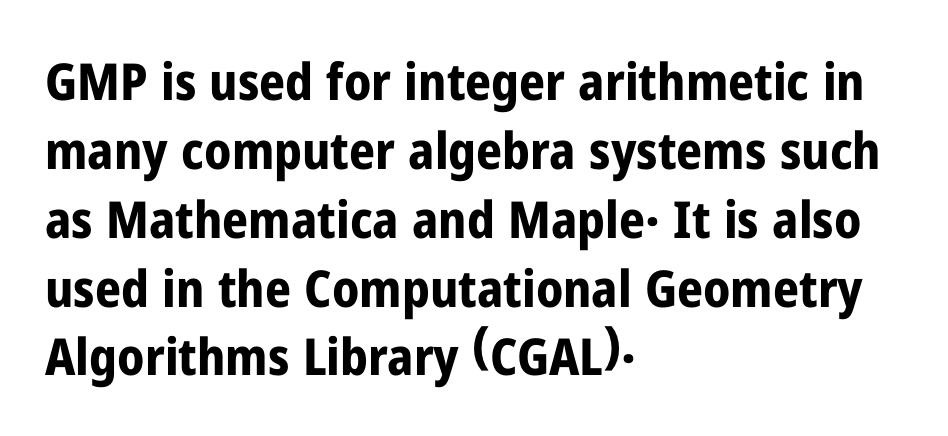
{"serif": "no", "italic": "no", "bold": "yes", "weight": "bold", "width": "condensed", "stroke_contrast": "low", "x_height": "medium", "monospaced": "no", "underline": "no", "align": "left", "line_spacing": "normal", "line_spacing_ratio": 1.35, "letter_spacing": "normal", "letter_spacing_em": 0.0, "glyph_px": 51}
